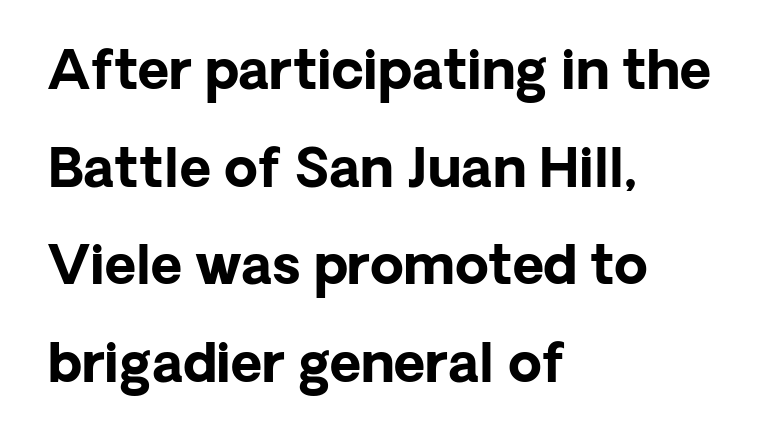
Q: Is the text bold? A: Yes.
Q: Is the text italic (slanted)? A: No, it is upright.
Q: Is the typeface a serif or a sans-serif typeface? A: Sans-serif.
Q: Is the text underlined? A: No.
Q: How is the paragraph aligned? A: Left-aligned.
Q: Is the spacing between letters normal or unusually wide? A: Normal.
Q: Width (condensed, normal, or wide)? A: Normal.
Q: Stroke contrast? A: Low.
Q: x-height? A: Medium.
Q: Monospaced? A: No.
